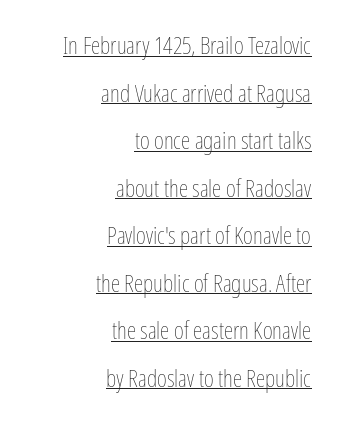
You could call the tracking neutral — neither tight nor loose. A continuous stroke trails under the words, as in a hyperlink. Counters stay open thanks to moderate or lighter strokes. How would I describe the line gaps? Wide and relaxed. The type sits square on the baseline with zero lean. Typeset ragged left — the right edge is the straight one.
